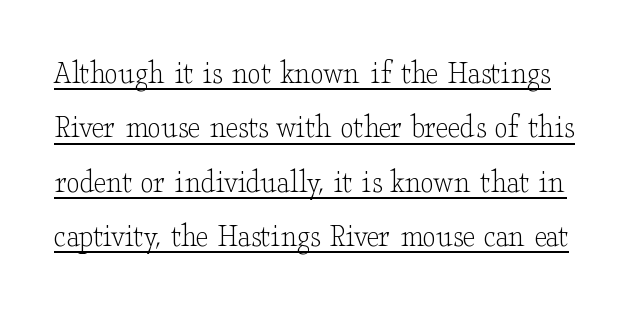
Q: Is the text bold? A: No.
Q: Is the text italic (slanted)? A: No, it is upright.
Q: Is the typeface a serif or a sans-serif typeface? A: Serif.
Q: Is the text underlined? A: Yes.
Q: Is the spacing between letters normal or unusually wide? A: Normal.
Q: Is the spacing between lines tight, normal or loose? A: Normal.
Q: Width (condensed, normal, or wide)? A: Wide.
Q: Stroke contrast? A: Low.
Q: x-height? A: Small.
Q: Monospaced? A: No.
